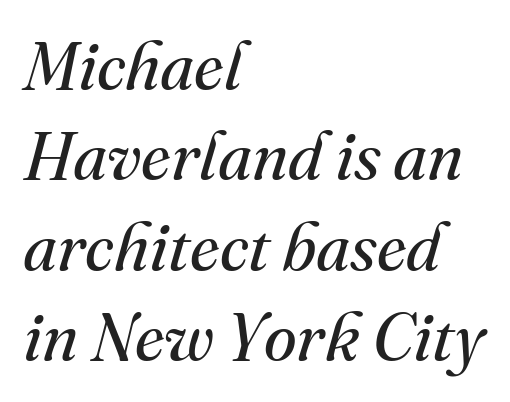
The image shows 67 px regular-weight serif type, italic (leaning right); set left-aligned, normal line spacing (1.35x), normal letter spacing, not underlined; medium stroke contrast and a small x-height.
